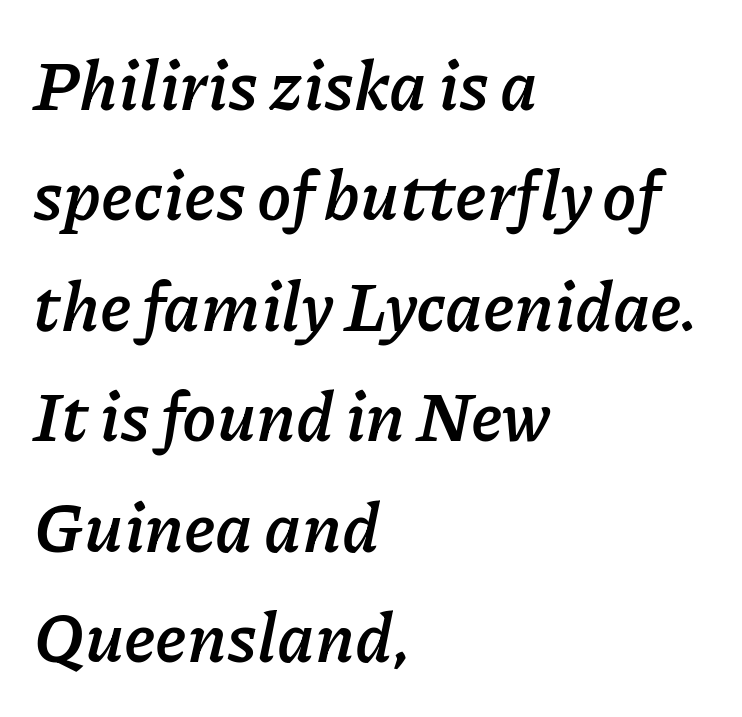
{"italic": "yes", "lean": "right", "slant_degrees": 11, "bold": "yes", "weight": "semibold", "width": "normal", "stroke_contrast": "low", "x_height": "medium", "monospaced": "no", "underline": "no", "align": "left", "line_spacing": "normal", "line_spacing_ratio": 1.6, "letter_spacing": "normal", "letter_spacing_em": 0.0, "glyph_px": 69}
